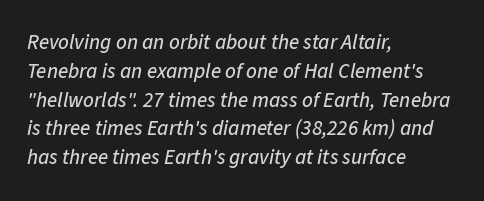
{"italic": "yes", "lean": "right", "slant_degrees": 11, "underline": "no", "align": "left", "line_spacing": "normal", "line_spacing_ratio": 1.37, "letter_spacing": "normal", "letter_spacing_em": 0.0, "glyph_px": 21}
